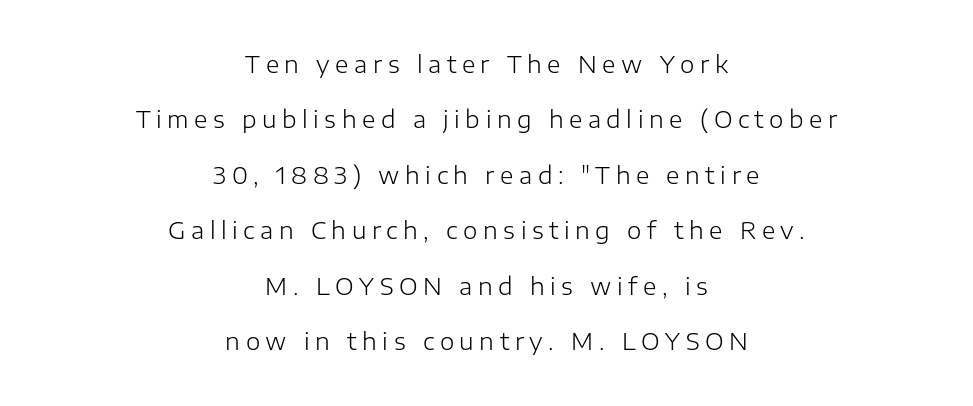
{"italic": "no", "bold": "no", "underline": "no", "align": "center", "line_spacing": "loose", "line_spacing_ratio": 2.41, "letter_spacing": "wide", "letter_spacing_em": 0.24, "glyph_px": 23}
